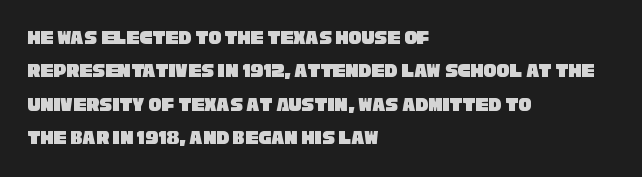
{"underline": "no", "align": "left", "line_spacing": "normal", "line_spacing_ratio": 1.59, "letter_spacing": "normal", "letter_spacing_em": 0.0, "glyph_px": 21}
